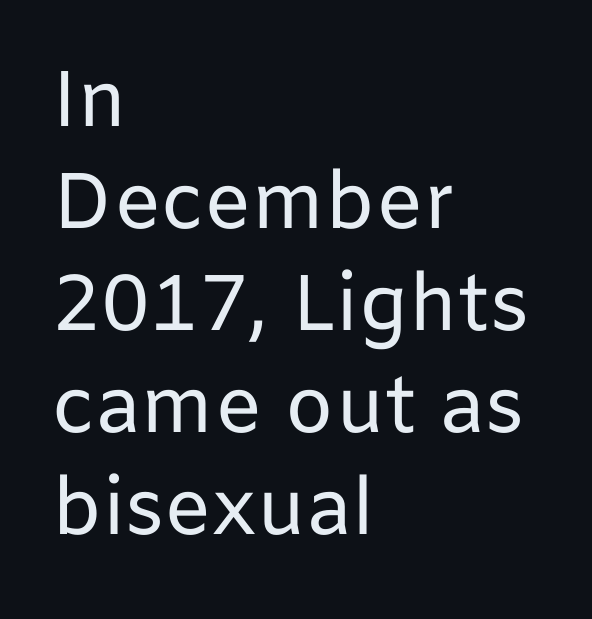
The image shows 79 px regular-weight sans-serif type, upright; set left-aligned, normal line spacing (1.29x), normal letter spacing, not underlined; low stroke contrast and a medium x-height.
